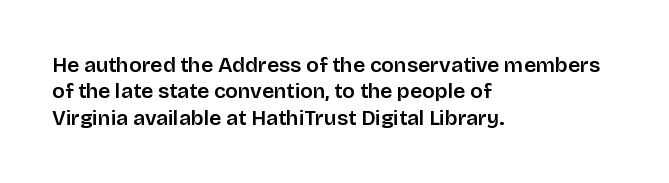
Q: Is the text italic (slanted)? A: No, it is upright.
Q: Is the text underlined? A: No.
Q: How is the paragraph aligned? A: Left-aligned.
Q: Is the spacing between letters normal or unusually wide? A: Normal.
Q: Is the spacing between lines tight, normal or loose? A: Normal.
